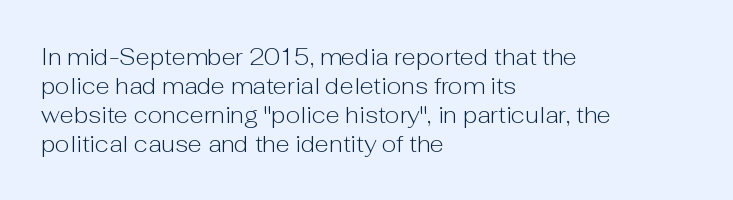
Q: Is the text bold? A: No.
Q: Is the text italic (slanted)? A: No, it is upright.
Q: Is the text underlined? A: No.
Q: How is the paragraph aligned? A: Left-aligned.
Q: Is the spacing between letters normal or unusually wide? A: Normal.
Q: Is the spacing between lines tight, normal or loose? A: Normal.
